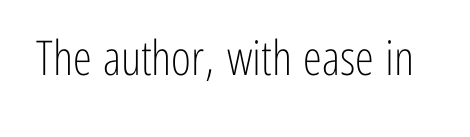
{"serif": "no", "italic": "no", "bold": "no", "weight": "light", "width": "condensed", "stroke_contrast": "low", "x_height": "medium", "monospaced": "no", "underline": "no", "letter_spacing": "normal", "letter_spacing_em": 0.0, "glyph_px": 48}
